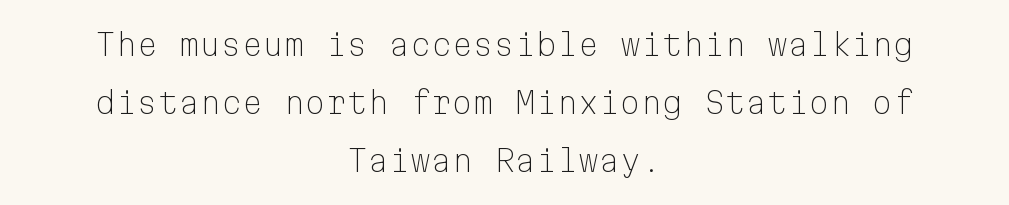
Anything drawn beneath the words? Only blank space. Heft: none added — not bold. Glyph-to-glyph distance matches everyday printed text. The passage is arranged like a title page — every line centered. Ordinary non-slanted type is in use. Check where the strokes stop: nothing finishes them off — pure sans.
